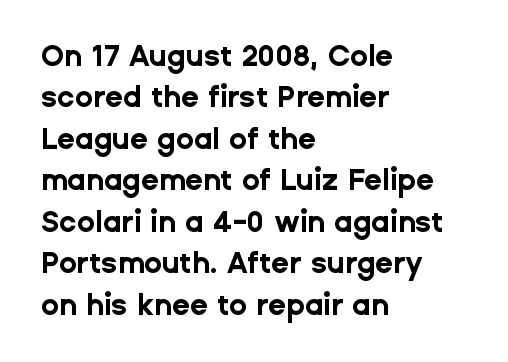
Layout note: lines flush left. Ordinary non-slanted type is in use. Look at the bottom of the vertical strokes: they stop flat, with no serifs. The letters sit at their default tracking, neither squeezed nor spread. Quick note: underline off.
